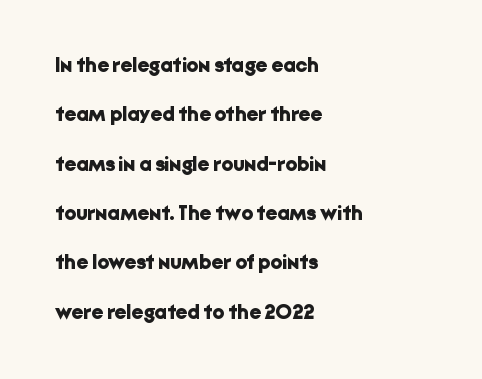
{"italic": "no", "bold": "yes", "underline": "no", "align": "left", "line_spacing": "loose", "line_spacing_ratio": 2.35, "letter_spacing": "normal", "letter_spacing_em": 0.0, "glyph_px": 21}
